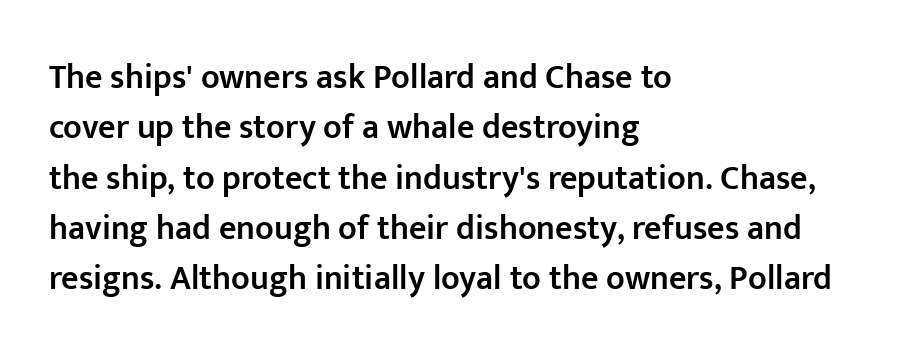
Q: Is the text bold? A: Semi-bold.
Q: Is the text italic (slanted)? A: No, it is upright.
Q: Is the typeface a serif or a sans-serif typeface? A: Sans-serif.
Q: Is the text underlined? A: No.
Q: How is the paragraph aligned? A: Left-aligned.
Q: Is the spacing between letters normal or unusually wide? A: Normal.
Q: Is the spacing between lines tight, normal or loose? A: Normal.
Q: Width (condensed, normal, or wide)? A: Normal.
Q: Stroke contrast? A: Low.
Q: x-height? A: Medium.
Q: Monospaced? A: No.
